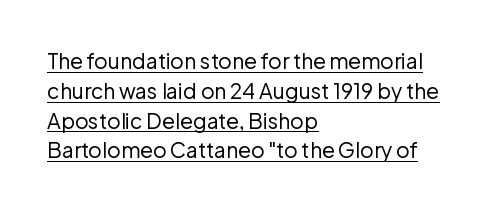
The image shows 21 px text type, upright; set left-aligned, normal line spacing (1.42x), normal letter spacing, underlined.
